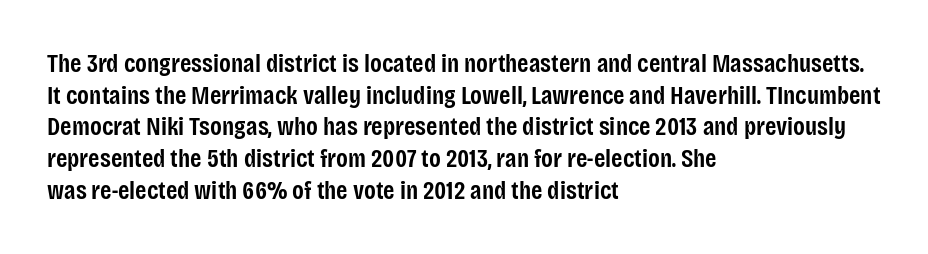
The image shows 26 px text type, upright; set left-aligned, line spacing 1.22x, normal letter spacing, not underlined.
